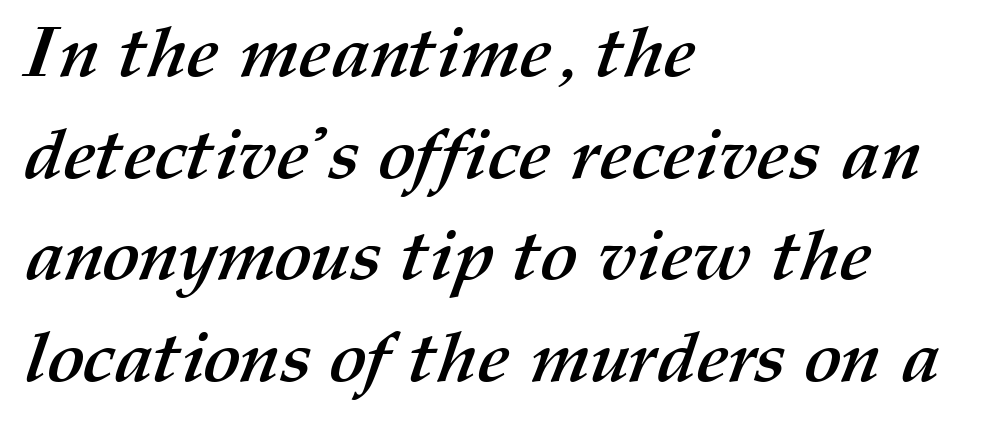
The image shows 71 px semibold type; set left-aligned, normal line spacing (1.43x), normal letter spacing, not underlined; medium stroke contrast and a medium x-height.
